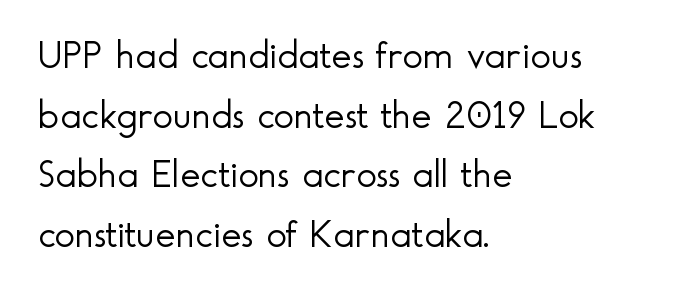
The image shows 39 px light sans-serif type, upright; set left-aligned, normal line spacing (1.53x), normal letter spacing, not underlined; a small x-height.
